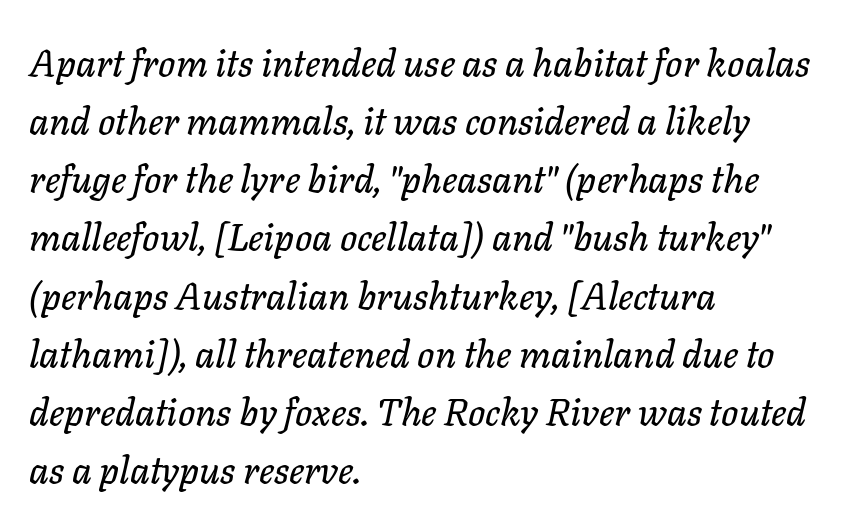
Q: Is the text italic (slanted)? A: Yes, it leans right by about 11 degrees.
Q: Is the text underlined? A: No.
Q: How is the paragraph aligned? A: Left-aligned.
Q: Is the spacing between letters normal or unusually wide? A: Normal.
Q: Is the spacing between lines tight, normal or loose? A: Normal.
Q: Width (condensed, normal, or wide)? A: Normal.
Q: Stroke contrast? A: Low.
Q: x-height? A: Medium.
Q: Monospaced? A: No.
